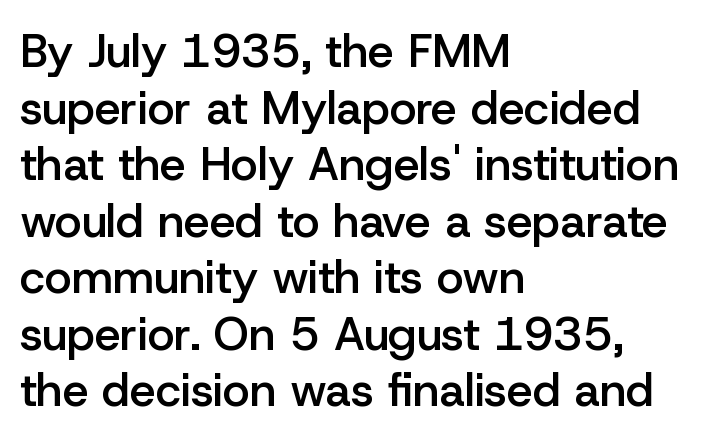
{"serif": "no", "italic": "no", "bold": "semi", "weight": "semibold", "width": "normal", "stroke_contrast": "low", "x_height": "medium", "monospaced": "no", "underline": "no", "align": "left", "line_spacing_ratio": 1.23, "letter_spacing": "normal", "letter_spacing_em": 0.0, "glyph_px": 46}
